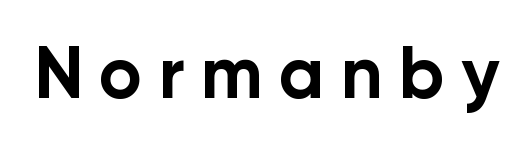
Q: Is the text bold? A: Yes.
Q: Is the text italic (slanted)? A: No, it is upright.
Q: Is the typeface a serif or a sans-serif typeface? A: Sans-serif.
Q: Is the text underlined? A: No.
Q: Is the spacing between letters normal or unusually wide? A: Unusually wide.
Q: Width (condensed, normal, or wide)? A: Normal.
Q: Stroke contrast? A: Low.
Q: x-height? A: Medium.
Q: Monospaced? A: No.
